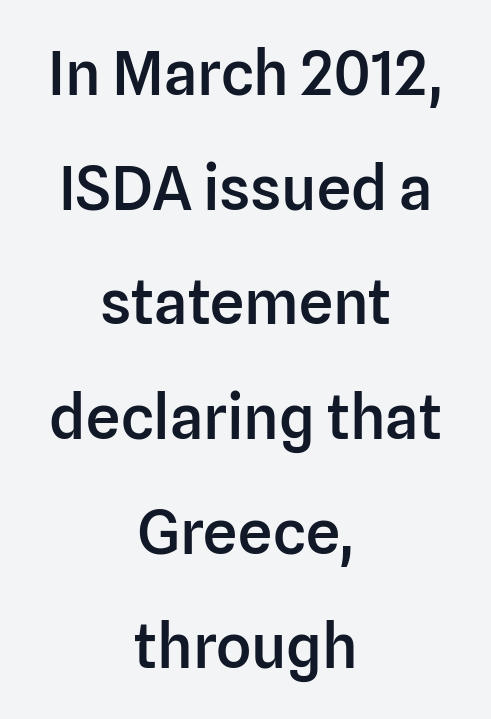
{"serif": "no", "italic": "no", "bold": "semi", "weight": "semibold", "width": "normal", "stroke_contrast": "low", "x_height": "medium", "monospaced": "no", "underline": "no", "align": "center", "line_spacing_ratio": 1.88, "letter_spacing": "normal", "letter_spacing_em": 0.0, "glyph_px": 61}
